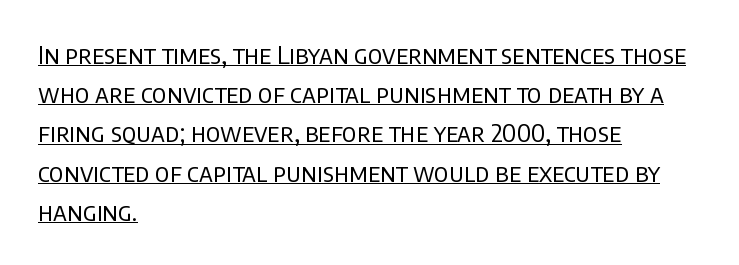
{"italic": "no", "bold": "no", "underline": "yes", "align": "left", "line_spacing": "normal", "line_spacing_ratio": 1.57, "letter_spacing": "normal", "letter_spacing_em": 0.0, "glyph_px": 25}
